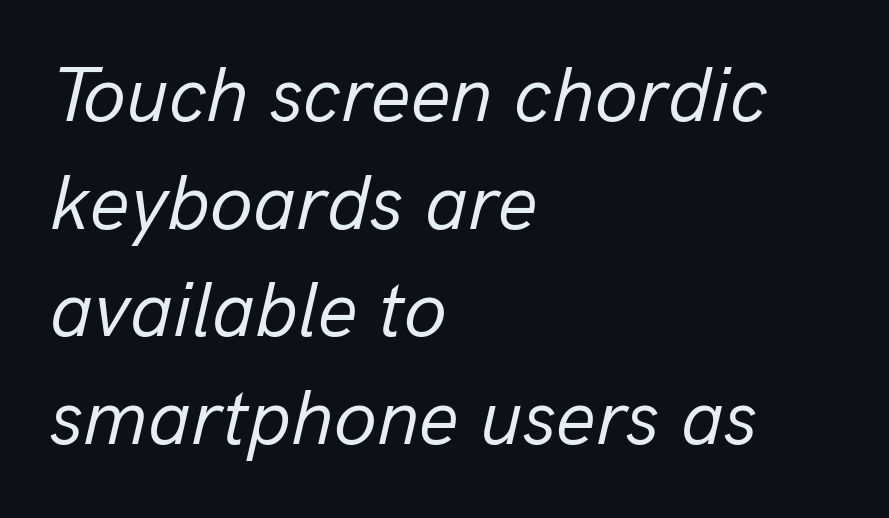
Horizontal alignment here is leftward, the default for most running prose. Is there much room between lines? A standard amount, neither cramped nor airy. Note the varied advance widths — an 'i' is clearly narrower than an 'm'. Bare-footed words on every line.
